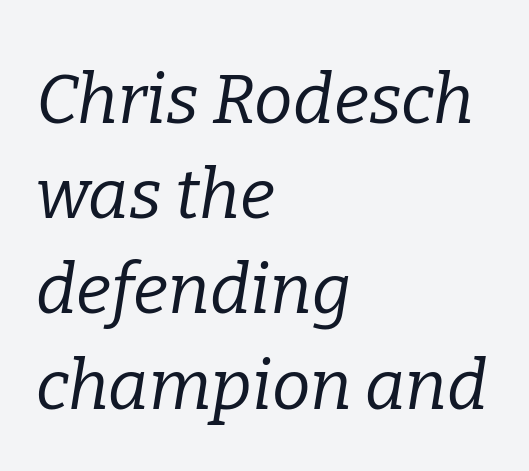
The image shows 69 px regular-weight serif type, italic (leaning right); set left-aligned, normal line spacing (1.38x), normal letter spacing, not underlined; low stroke contrast and a medium x-height.
